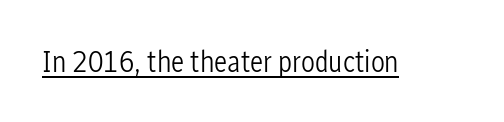
The letterforms sit shoulder to shoulder at normal distance. I'd call this a sans setting — the letters go barefoot. Every stem runs plumb, perpendicular to the baseline. Vertical stems look standard width or narrower in stroke. The glyphs are accompanied by a horizontal stroke just below them. This sample has the flowing, uneven cadence of proportional lettering.
